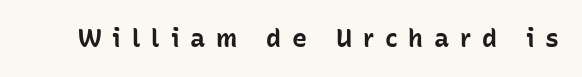
{"italic": "no", "bold": "yes", "underline": "no", "letter_spacing": "wide", "letter_spacing_em": 0.43, "glyph_px": 25}
